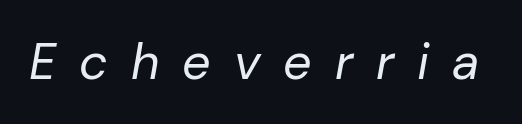
A quiet, ordinary-to-light weight characterises the typeface. Observe the lean: these are italic letterforms. Here the glyphs are tracked loosely, breaking word shapes into spaced letters. Anything drawn beneath the words? Only blank space. Varying glyph widths throughout — classic text-font behaviour.
